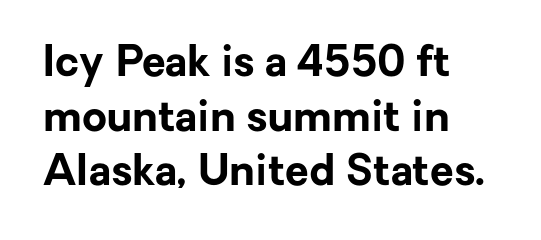
The image shows 43 px bold sans-serif type, upright; set left-aligned, normal line spacing (1.27x), normal letter spacing, not underlined; low stroke contrast and a medium x-height.
